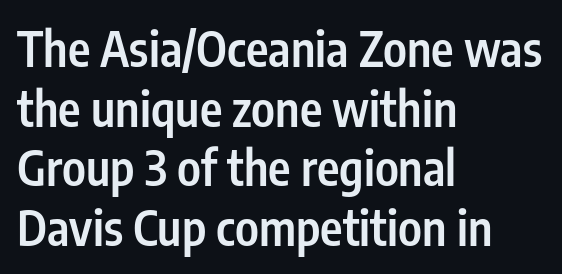
Q: Is the text bold? A: Semi-bold.
Q: Is the text italic (slanted)? A: No, it is upright.
Q: Is the typeface a serif or a sans-serif typeface? A: Sans-serif.
Q: Is the text underlined? A: No.
Q: How is the paragraph aligned? A: Left-aligned.
Q: Is the spacing between letters normal or unusually wide? A: Normal.
Q: Width (condensed, normal, or wide)? A: Condensed.
Q: Stroke contrast? A: Low.
Q: x-height? A: Medium.
Q: Monospaced? A: No.
